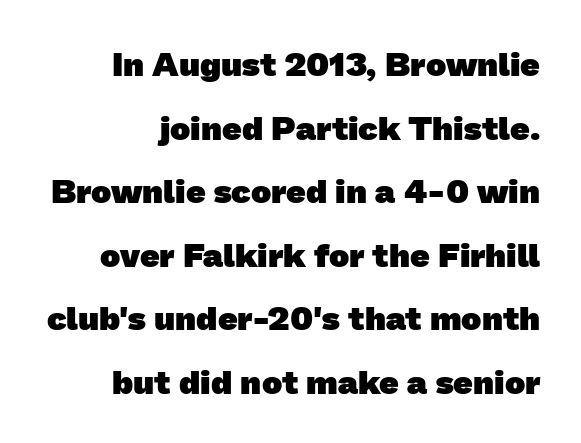
The image shows 34 px heavy sans-serif type; set line spacing 1.87x, normal letter spacing, not underlined; low stroke contrast and a medium x-height.
